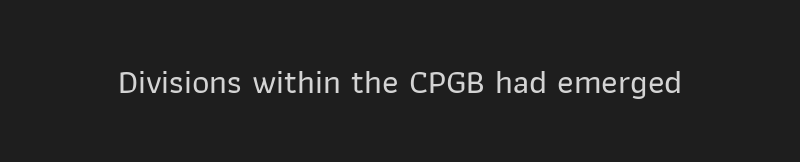
Q: Is the text italic (slanted)? A: No, it is upright.
Q: Is the typeface a serif or a sans-serif typeface? A: Sans-serif.
Q: Is the text underlined? A: No.
Q: Is the spacing between letters normal or unusually wide? A: Normal.
Q: Width (condensed, normal, or wide)? A: Normal.
Q: Stroke contrast? A: Low.
Q: x-height? A: Medium.
Q: Monospaced? A: No.
